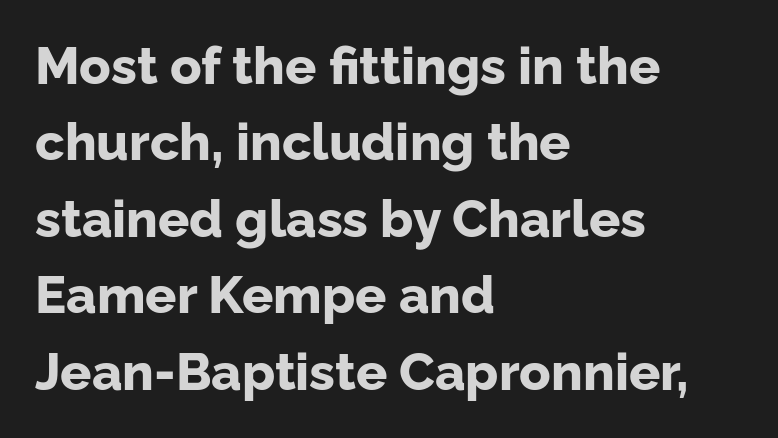
{"serif": "no", "italic": "no", "bold": "yes", "weight": "bold", "width": "normal", "stroke_contrast": "low", "x_height": "medium", "monospaced": "no", "underline": "no", "align": "left", "line_spacing": "normal", "line_spacing_ratio": 1.47, "letter_spacing": "normal", "letter_spacing_em": 0.0, "glyph_px": 52}
